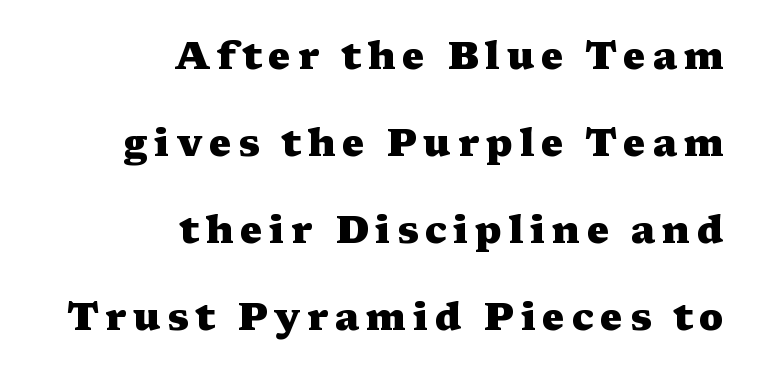
Q: Is the text bold? A: Yes.
Q: Is the text italic (slanted)? A: No, it is upright.
Q: Is the typeface a serif or a sans-serif typeface? A: Serif.
Q: Is the text underlined? A: No.
Q: How is the paragraph aligned? A: Right-aligned.
Q: Is the spacing between lines tight, normal or loose? A: Loose.
Q: Width (condensed, normal, or wide)? A: Wide.
Q: Stroke contrast? A: Medium.
Q: x-height? A: Medium.
Q: Monospaced? A: No.
